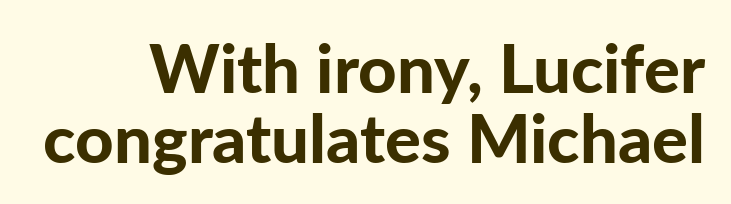
{"serif": "no", "italic": "no", "bold": "yes", "weight": "bold", "width": "normal", "stroke_contrast": "low", "x_height": "medium", "monospaced": "no", "underline": "no", "line_spacing": "tight", "line_spacing_ratio": 1.04, "letter_spacing": "normal", "letter_spacing_em": 0.0, "glyph_px": 67}
